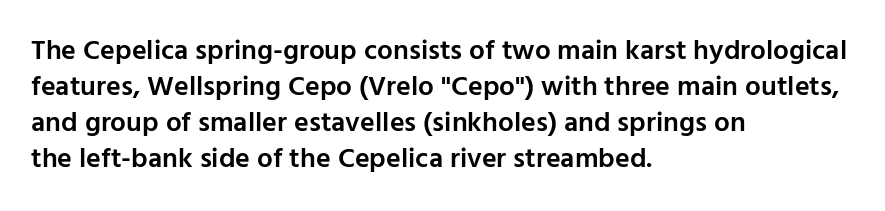
The image shows 28 px semibold sans-serif type, upright; set left-aligned, normal line spacing (1.29x), normal letter spacing, not underlined; low stroke contrast and a medium x-height.
